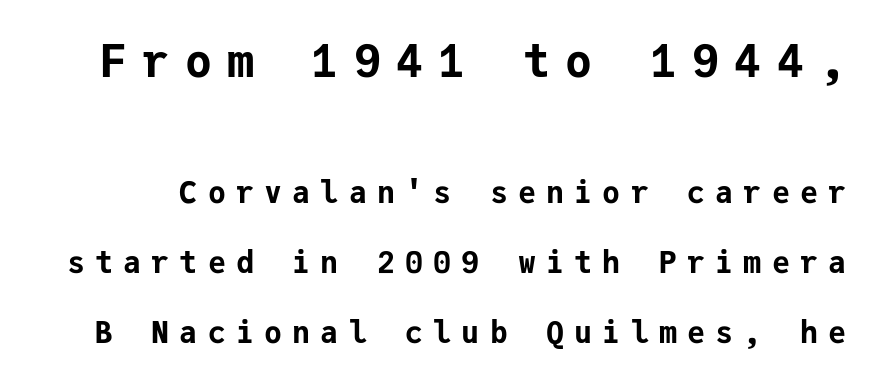
Q: Is the text bold? A: Yes.
Q: Is the text italic (slanted)? A: No, it is upright.
Q: Is the typeface a serif or a sans-serif typeface? A: Sans-serif.
Q: Is the text underlined? A: No.
Q: Is the spacing between letters normal or unusually wide? A: Unusually wide.
Q: Is the spacing between lines tight, normal or loose? A: Loose.
Q: Which block of text is set in a larger size, the first (top) or the second (bottom)? A: The first (top) one.
Q: Width (condensed, normal, or wide)? A: Normal.
Q: Stroke contrast? A: Low.
Q: x-height? A: Medium.
Q: Monospaced? A: Yes.
